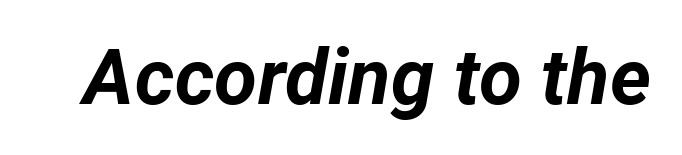
The image shows 78 px bold type, italic (leaning right); set normal letter spacing, not underlined; low stroke contrast and a medium x-height.
